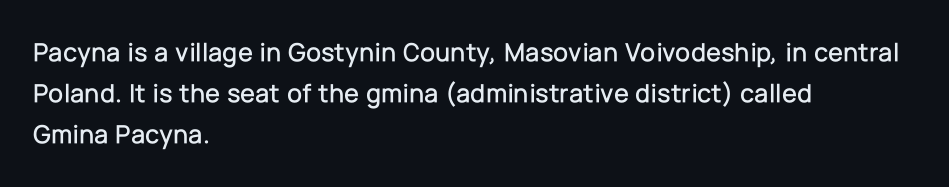
Q: Is the text italic (slanted)? A: No, it is upright.
Q: Is the text underlined? A: No.
Q: How is the paragraph aligned? A: Left-aligned.
Q: Is the spacing between letters normal or unusually wide? A: Normal.
Q: Is the spacing between lines tight, normal or loose? A: Normal.
